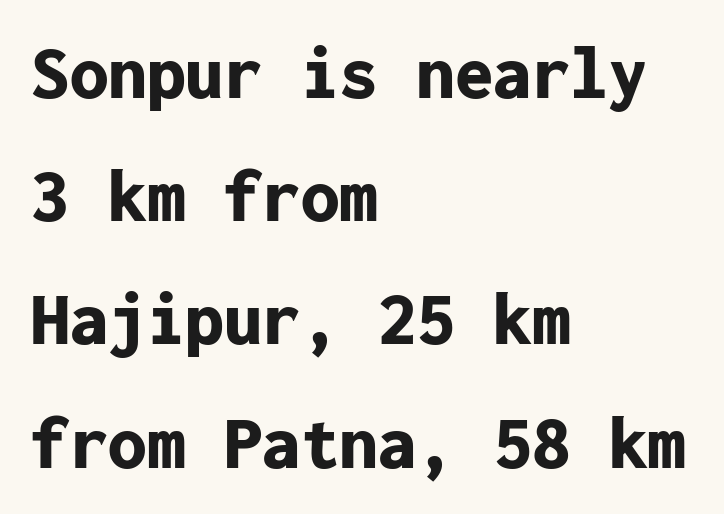
One-word summary of the alignment: left. Decoration check: the copy has no underline. The face used here is monospaced, like something from a code editor. In terms of leading, this rendering sits right in the middle. You can tell it's not italic because the verticals are truly vertical. Observe the ordinary spacing: letters are neighbours, not strangers.
